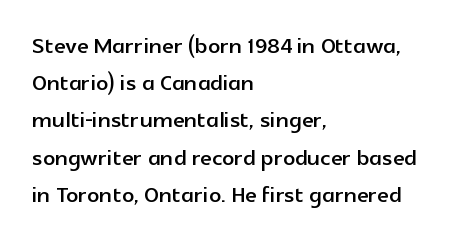
Q: Is the text italic (slanted)? A: No, it is upright.
Q: Is the typeface a serif or a sans-serif typeface? A: Sans-serif.
Q: Is the text underlined? A: No.
Q: How is the paragraph aligned? A: Left-aligned.
Q: Is the spacing between letters normal or unusually wide? A: Normal.
Q: Width (condensed, normal, or wide)? A: Normal.
Q: x-height? A: Medium.
Q: Monospaced? A: No.
